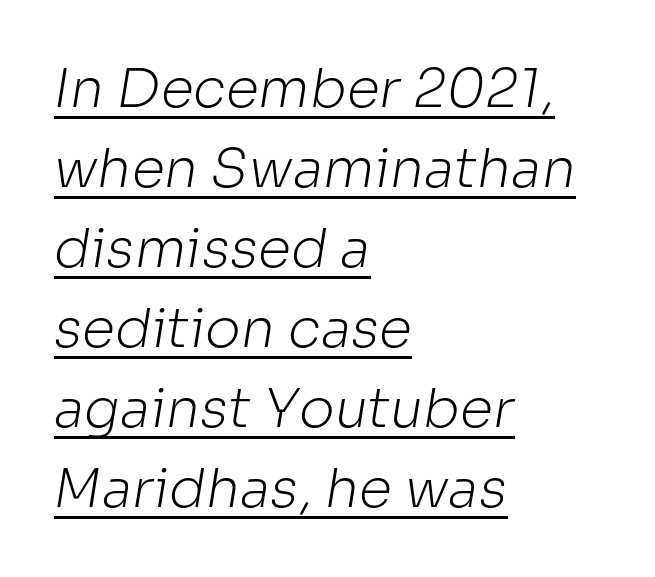
A classic flush-left, rag-right setting is used for this passage. These glyphs show unthickened strokes, regular width or finer. Each new line begins a customary step beneath the previous one. Students, observe the line beneath the letters — that is underlining. This rendering leaves character spacing at its baseline value.
